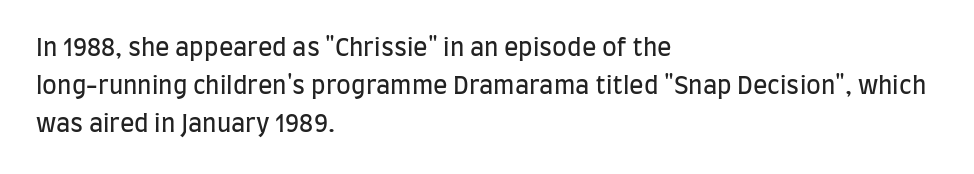
{"italic": "no", "bold": "no", "underline": "no", "align": "left", "line_spacing": "normal", "line_spacing_ratio": 1.59, "letter_spacing": "normal", "letter_spacing_em": 0.0, "glyph_px": 24}
